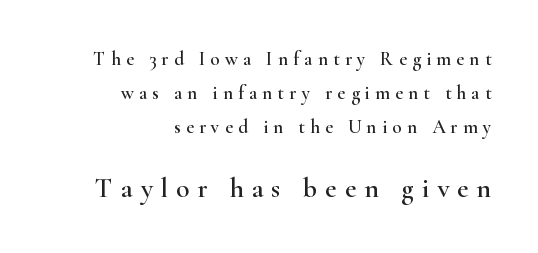
Q: Is the text italic (slanted)? A: No, it is upright.
Q: Is the typeface a serif or a sans-serif typeface? A: Serif.
Q: Is the text underlined? A: No.
Q: How is the paragraph aligned? A: Right-aligned.
Q: Is the spacing between letters normal or unusually wide? A: Unusually wide.
Q: Which block of text is set in a larger size, the first (top) or the second (bottom)? A: The second (bottom) one.
Q: Width (condensed, normal, or wide)? A: Wide.
Q: Stroke contrast? A: High.
Q: x-height? A: Small.
Q: Monospaced? A: No.
